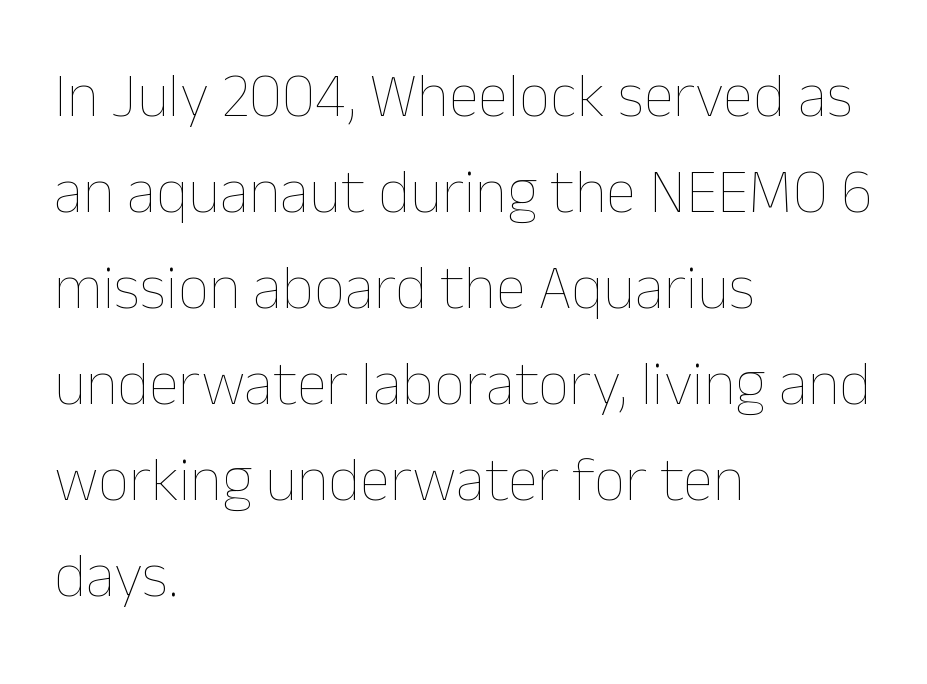
Look at the tracking — it's just the regular setting, nothing added. The letters stand straight up with perfectly vertical stems. Normally led — the rows are evenly, conventionally spaced. Compared with a centered layout, this one pins lines to the left instead. Character widths vary here, with narrow letters taking less room than wide ones. Weight: regular or lighter.
